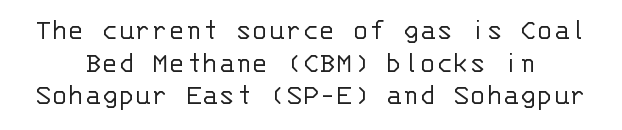
{"serif": "no", "italic": "no", "bold": "no", "weight": "light", "width": "normal", "stroke_contrast": "low", "x_height": "large", "monospaced": "yes", "underline": "no", "align": "center", "line_spacing": "tight", "line_spacing_ratio": 1.05, "letter_spacing": "normal", "letter_spacing_em": 0.0, "glyph_px": 31}
